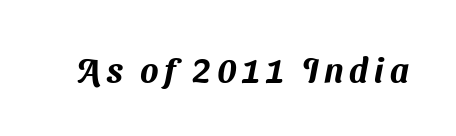
Q: Is the typeface a serif or a sans-serif typeface? A: Sans-serif.
Q: Is the text underlined? A: No.
Q: Width (condensed, normal, or wide)? A: Normal.
Q: Stroke contrast? A: Medium.
Q: x-height? A: Medium.
Q: Monospaced? A: No.
